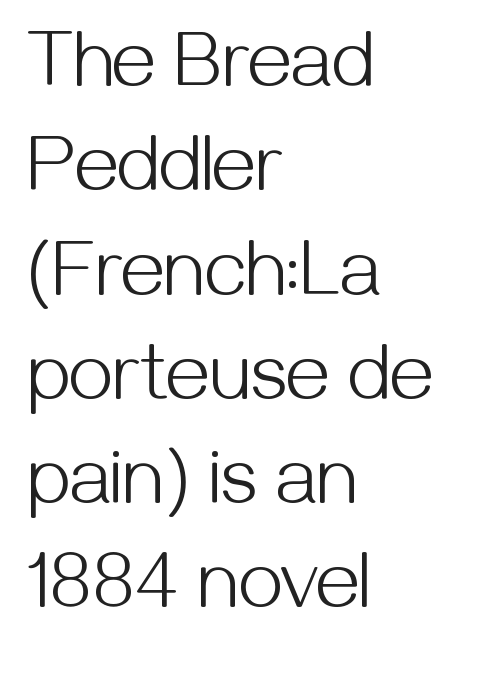
The image shows 79 px light sans-serif type, upright; set left-aligned, normal line spacing (1.32x), normal letter spacing, not underlined; medium stroke contrast and a medium x-height.
